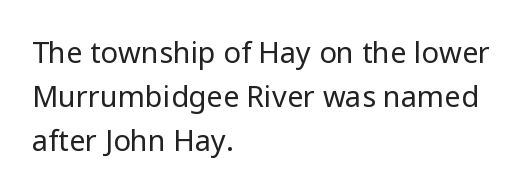
The image shows 29 px regular-weight sans-serif type, upright; set left-aligned, normal line spacing (1.51x), normal letter spacing, not underlined; low stroke contrast and a medium x-height.
